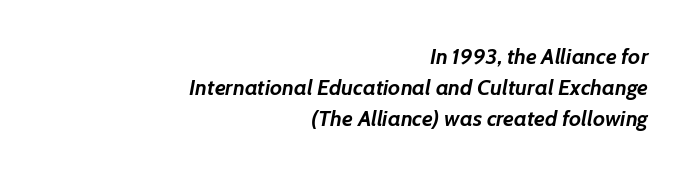
Caption: bold face, heavy strokes. Summary of vertical rhythm: regular, with standard interline spacing. These lines were composed using italics. Check under the words: just untouched page. Nothing unusual about the tracking: characters are spaced as the font intends.
